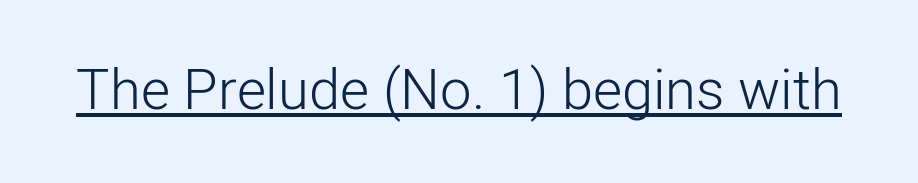
The image shows 56 px light sans-serif type, upright; set normal letter spacing, underlined; low stroke contrast and a medium x-height.
